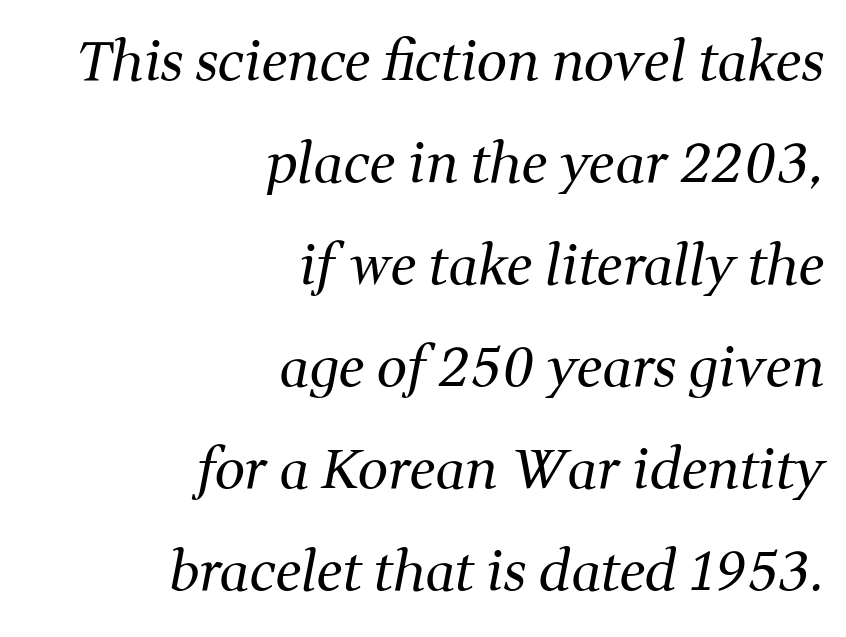
The space directly below the letters is spotless. The cut favours lightness, reaching ordinary text weight at its darkest. Which margin do the lines hug? The right one — the left edge is uneven. The passage shown has conventional tracking throughout. The face used here is seriffed, in the tradition of book romans.
